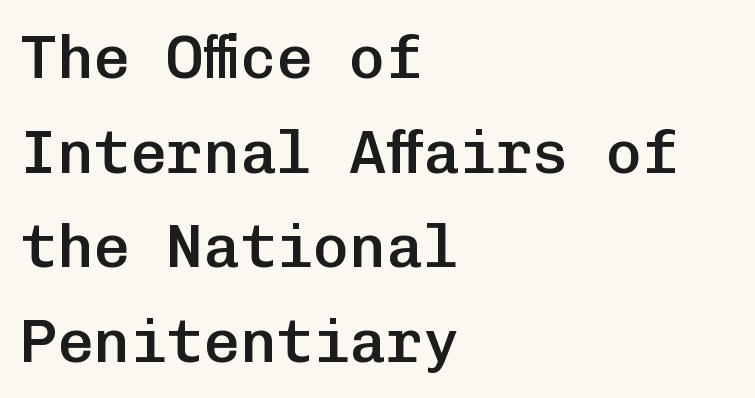
Q: Is the text bold? A: Semi-bold.
Q: Is the text italic (slanted)? A: No, it is upright.
Q: Is the typeface a serif or a sans-serif typeface? A: Sans-serif.
Q: Is the text underlined? A: No.
Q: How is the paragraph aligned? A: Left-aligned.
Q: Is the spacing between letters normal or unusually wide? A: Normal.
Q: Is the spacing between lines tight, normal or loose? A: Normal.
Q: Width (condensed, normal, or wide)? A: Normal.
Q: Stroke contrast? A: Low.
Q: x-height? A: Medium.
Q: Monospaced? A: Yes.
